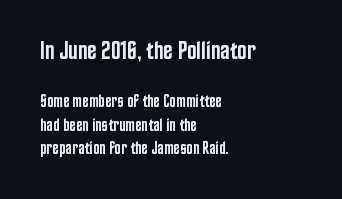
Regarding leading, the lines here are spaced in the standard way. Does the lettering tilt? It doesn't — this is upright. Descender tails drop into unmarked territory. The tracking reads as untouched default to a designer's eye.
